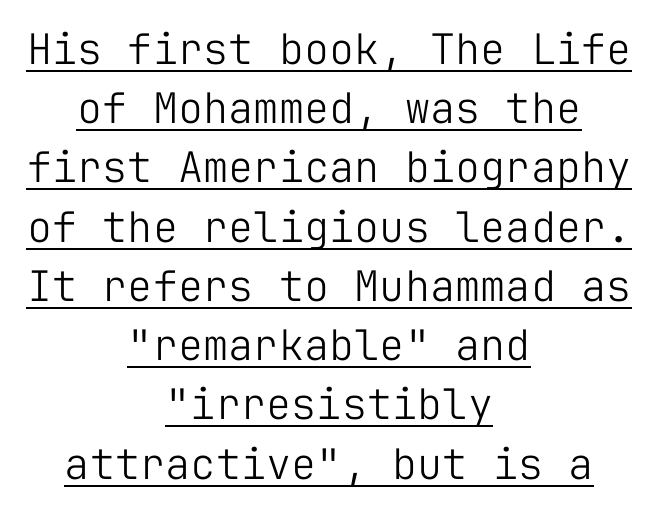
The image shows 42 px light sans-serif type, upright, monospaced; set centered, normal line spacing (1.41x), normal letter spacing, underlined; low stroke contrast and a medium x-height.
